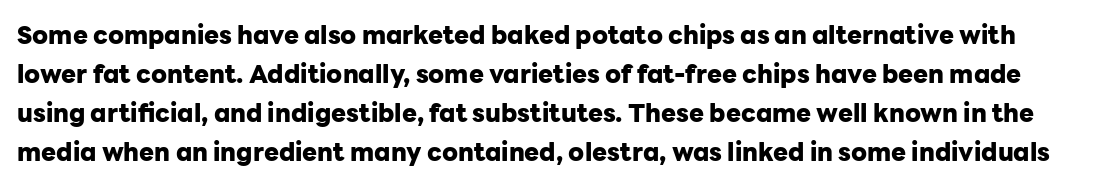
Q: Is the text bold? A: Yes.
Q: Is the text italic (slanted)? A: No, it is upright.
Q: Is the text underlined? A: No.
Q: Is the spacing between letters normal or unusually wide? A: Normal.
Q: Is the spacing between lines tight, normal or loose? A: Normal.
